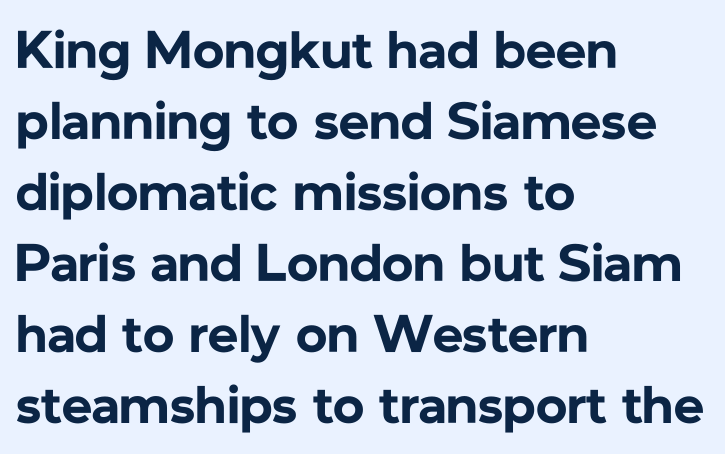
Q: Is the text bold? A: Yes.
Q: Is the text italic (slanted)? A: No, it is upright.
Q: Is the typeface a serif or a sans-serif typeface? A: Sans-serif.
Q: Is the text underlined? A: No.
Q: How is the paragraph aligned? A: Left-aligned.
Q: Is the spacing between letters normal or unusually wide? A: Normal.
Q: Is the spacing between lines tight, normal or loose? A: Normal.
Q: Width (condensed, normal, or wide)? A: Normal.
Q: Stroke contrast? A: Low.
Q: x-height? A: Medium.
Q: Monospaced? A: No.
